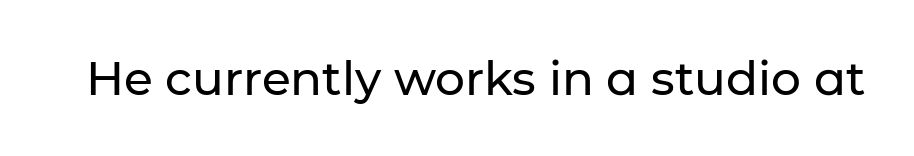
Each letter keeps its own natural width here, so spacing adapts to shape. A typesetter would label this face a sans. Bare-footed words on every line. The passage shown has conventional tracking throughout.
